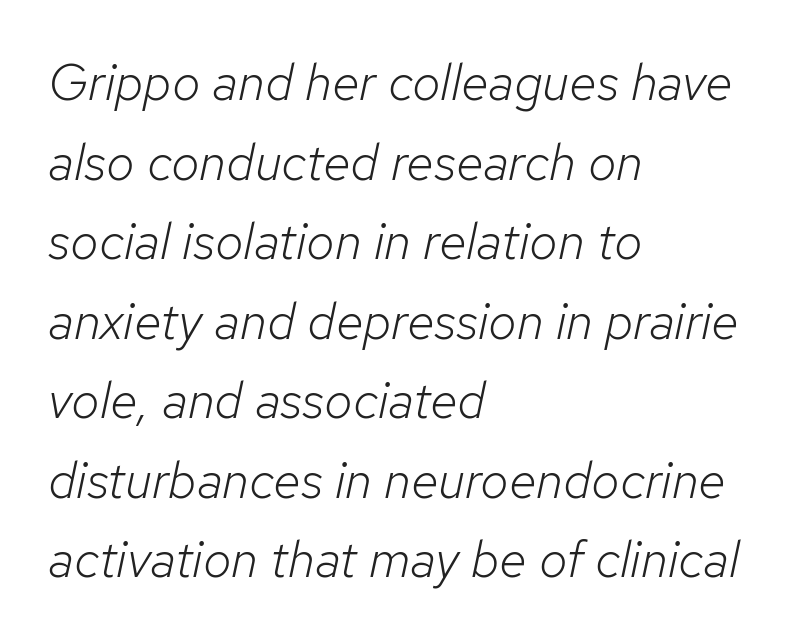
The image shows 51 px light type, italic (leaning right); set left-aligned, normal line spacing (1.56x), normal letter spacing, not underlined; low stroke contrast and a medium x-height.
